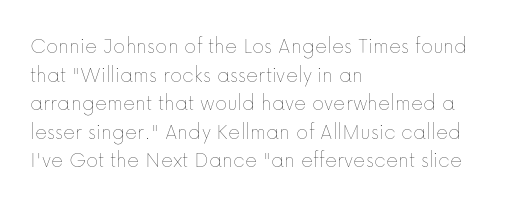
{"italic": "no", "bold": "no", "underline": "no", "align": "left", "line_spacing_ratio": 1.24, "letter_spacing": "normal", "letter_spacing_em": 0.0, "glyph_px": 23}
